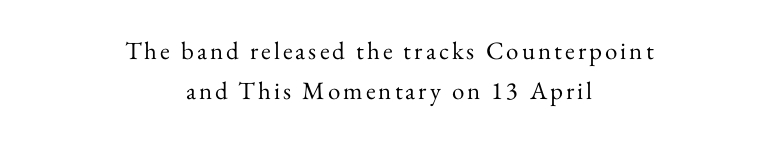
{"italic": "no", "bold": "no", "underline": "no", "align": "center", "line_spacing": "normal", "line_spacing_ratio": 1.62, "glyph_px": 25}
